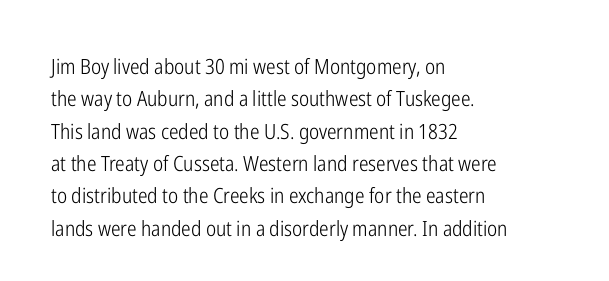
{"italic": "no", "bold": "no", "underline": "no", "align": "left", "line_spacing": "normal", "line_spacing_ratio": 1.54, "letter_spacing": "normal", "letter_spacing_em": 0.0, "glyph_px": 21}
